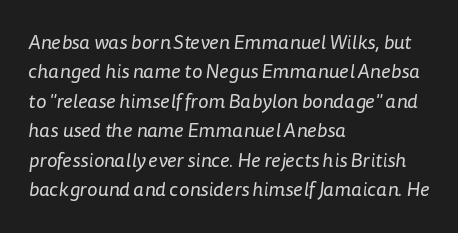
{"bold": "no", "underline": "no", "align": "left", "line_spacing": "normal", "line_spacing_ratio": 1.47, "letter_spacing": "normal", "letter_spacing_em": 0.0, "glyph_px": 20}
